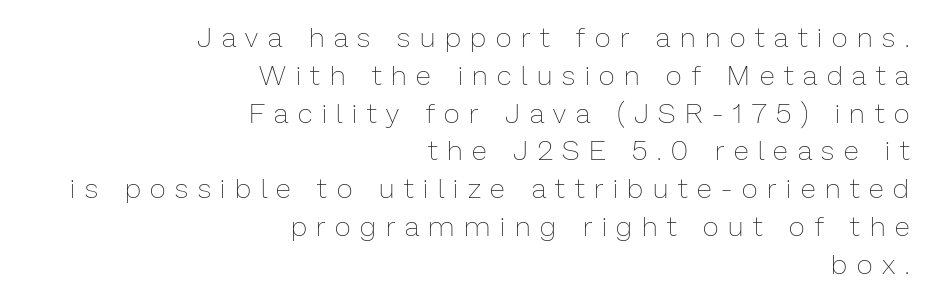
Q: Is the text bold? A: No.
Q: Is the text italic (slanted)? A: No, it is upright.
Q: Is the text underlined? A: No.
Q: How is the paragraph aligned? A: Right-aligned.
Q: Is the spacing between letters normal or unusually wide? A: Unusually wide.
Q: Is the spacing between lines tight, normal or loose? A: Normal.
Q: Width (condensed, normal, or wide)? A: Normal.
Q: Stroke contrast? A: Low.
Q: x-height? A: Medium.
Q: Monospaced? A: No.
